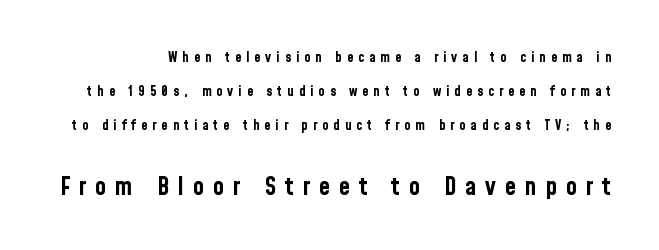
The image shows 25 px bold type, upright; set loose line spacing (2.43x), unusually wide letter spacing (+0.36 em), not underlined; the second (bottom) block is 1.79x larger.
